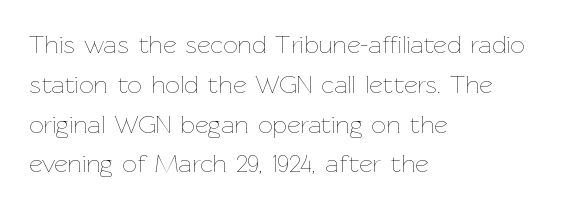
Nobody touched the tracking dial on this one. Line starts are locked; line ends wander. The block of text has a typical density, with ordinary space between rows. The glyphs are unaccompanied by any horizontal stroke below them. Notice how the stems are strictly vertical — no italics here. These glyphs show unthickened strokes, regular width or finer.
